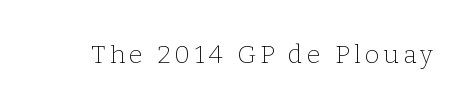
The type sits square on the baseline with zero lean. The strip under each line holds only bare page. Stroke thickness stays within the range of a standard reading face or lighter.
